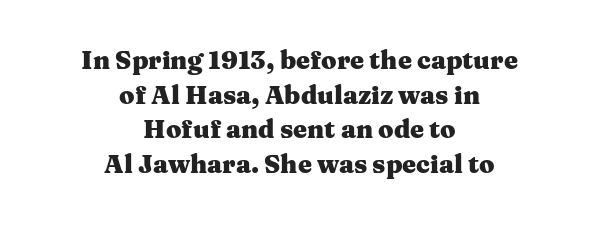
Q: Is the text bold? A: Yes.
Q: Is the text italic (slanted)? A: No, it is upright.
Q: Is the text underlined? A: No.
Q: How is the paragraph aligned? A: Centered.
Q: Is the spacing between letters normal or unusually wide? A: Normal.
Q: Is the spacing between lines tight, normal or loose? A: Normal.
